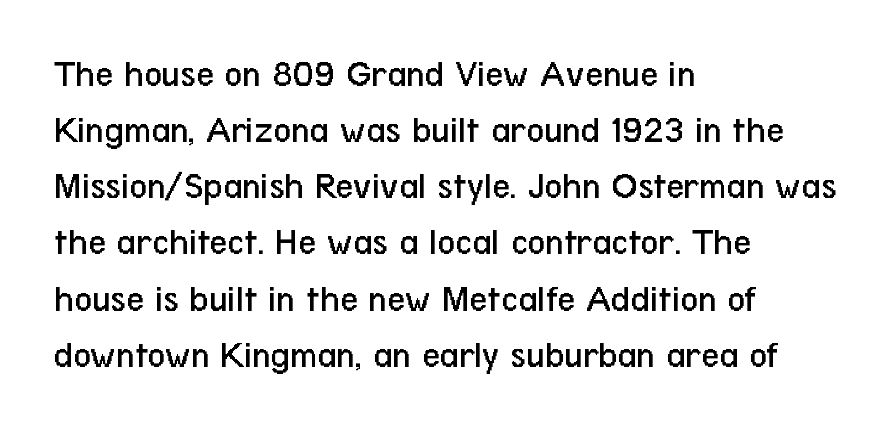
{"serif": "no", "italic": "no", "bold": "no", "weight": "regular", "width": "condensed", "stroke_contrast": "low", "x_height": "medium", "monospaced": "no", "underline": "no", "align": "left", "line_spacing": "normal", "line_spacing_ratio": 1.44, "letter_spacing": "normal", "letter_spacing_em": 0.0, "glyph_px": 39}
